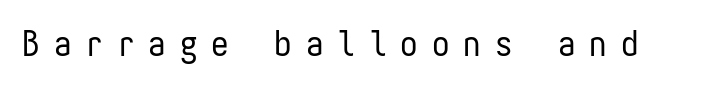
The image shows 35 px regular-weight, condensed sans-serif type, upright, monospaced; set unusually wide letter spacing (+0.4 em), not underlined; low stroke contrast and a medium x-height.
